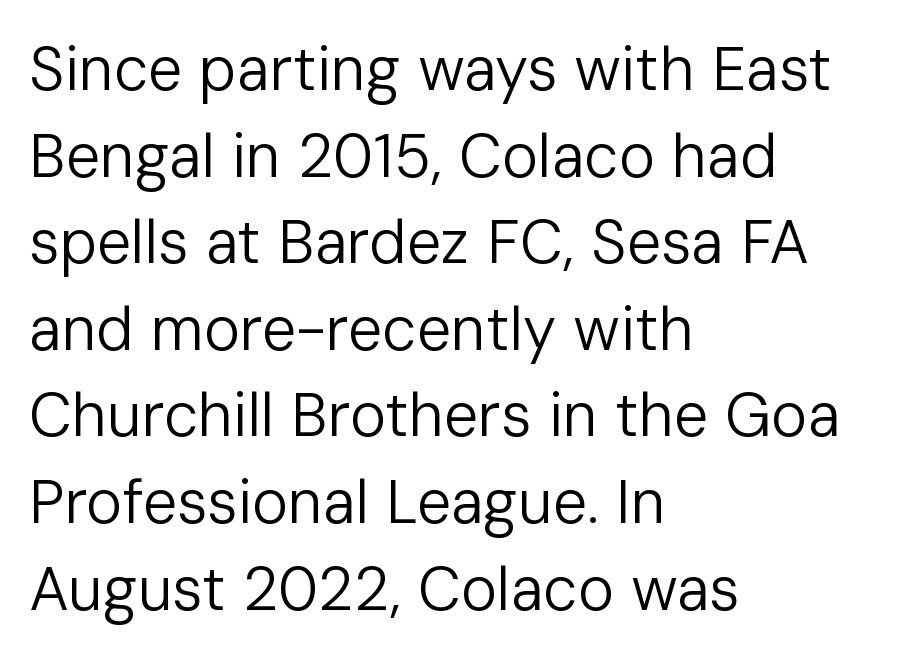
{"serif": "no", "italic": "no", "bold": "no", "weight": "regular", "width": "normal", "stroke_contrast": "low", "x_height": "medium", "monospaced": "no", "underline": "no", "align": "left", "line_spacing": "normal", "line_spacing_ratio": 1.42, "letter_spacing": "normal", "letter_spacing_em": 0.0, "glyph_px": 61}
